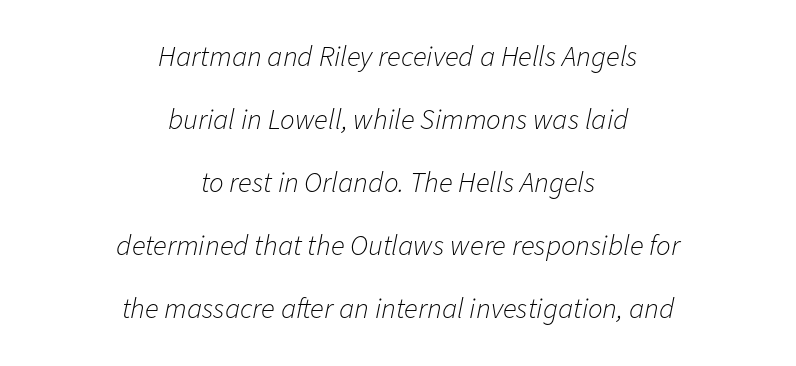
Q: Is the text bold? A: No.
Q: Is the text italic (slanted)? A: Yes, it leans right by about 11 degrees.
Q: Is the text underlined? A: No.
Q: How is the paragraph aligned? A: Centered.
Q: Is the spacing between letters normal or unusually wide? A: Normal.
Q: Is the spacing between lines tight, normal or loose? A: Loose.
Q: Width (condensed, normal, or wide)? A: Normal.
Q: Stroke contrast? A: Low.
Q: x-height? A: Medium.
Q: Monospaced? A: No.
